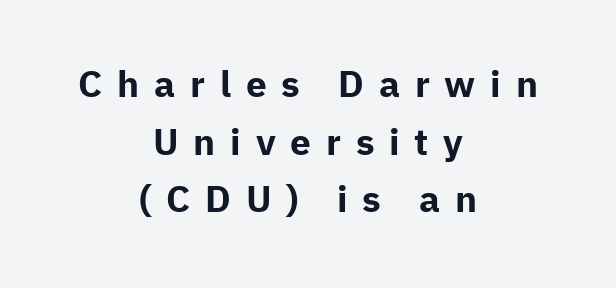
{"serif": "no", "italic": "no", "bold": "yes", "weight": "bold", "width": "normal", "stroke_contrast": "low", "x_height": "medium", "monospaced": "no", "underline": "no", "align": "center", "line_spacing": "normal", "line_spacing_ratio": 1.56, "letter_spacing": "wide", "letter_spacing_em": 0.4, "glyph_px": 37}
